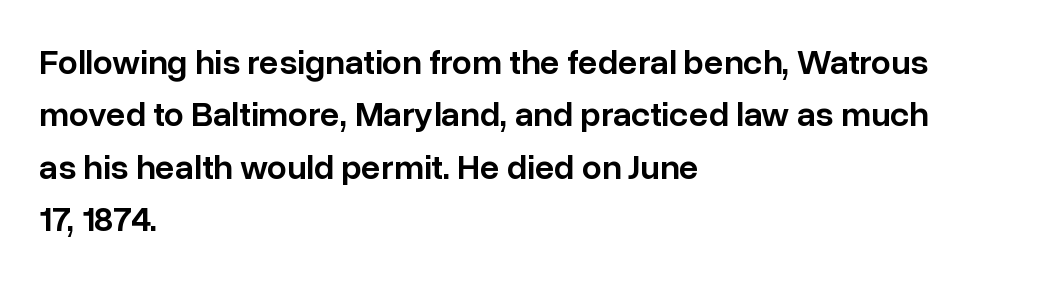
Q: Is the text bold? A: Semi-bold.
Q: Is the text italic (slanted)? A: No, it is upright.
Q: Is the typeface a serif or a sans-serif typeface? A: Sans-serif.
Q: Is the text underlined? A: No.
Q: How is the paragraph aligned? A: Left-aligned.
Q: Is the spacing between letters normal or unusually wide? A: Normal.
Q: Is the spacing between lines tight, normal or loose? A: Normal.
Q: Width (condensed, normal, or wide)? A: Normal.
Q: Stroke contrast? A: Low.
Q: x-height? A: Medium.
Q: Monospaced? A: No.
